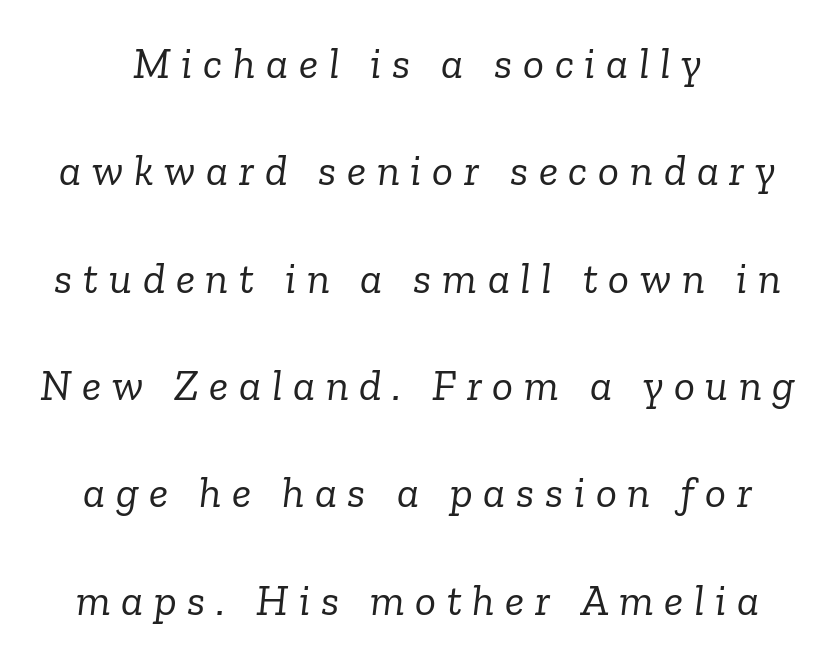
I'd call this a serif setting — the letters wear small feet. The face looks like a standard text weight, possibly lighter. The glyphs look as if they've been sheared to an angle. Has an underline been added? It has not. Display-style spreading of the glyphs; the letterfit is very open.
